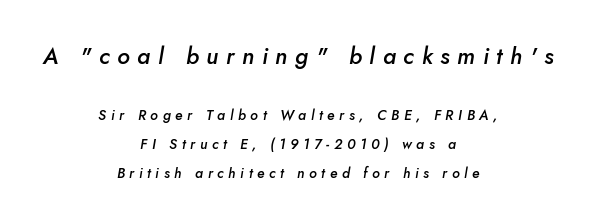
The image shows 23 px text type, italic (leaning right); set centered, loose line spacing (2.08x), unusually wide letter spacing (+0.33 em), not underlined; the first (top) block is 1.64x larger.
